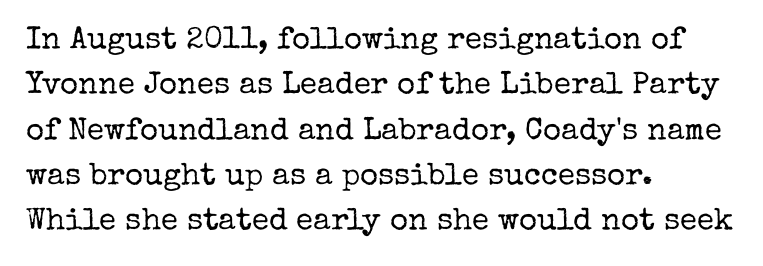
{"serif": "yes", "italic": "no", "bold": "no", "weight": "regular", "width": "normal", "stroke_contrast": "low", "x_height": "medium", "monospaced": "no", "underline": "no", "align": "left", "line_spacing": "normal", "line_spacing_ratio": 1.46, "letter_spacing": "normal", "letter_spacing_em": 0.0, "glyph_px": 31}
